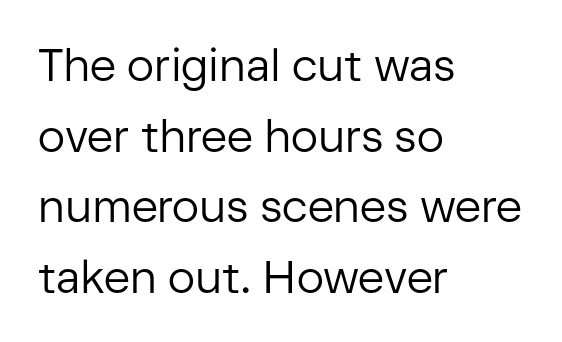
The image shows 45 px regular-weight sans-serif type, upright; set left-aligned, normal line spacing (1.57x), normal letter spacing, not underlined; low stroke contrast and a medium x-height.
